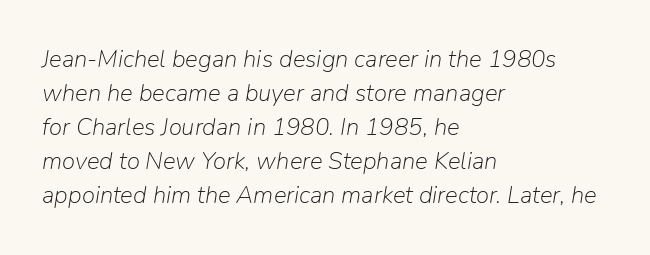
Q: Is the text bold? A: No.
Q: Is the text italic (slanted)? A: Yes, it leans right by about 9 degrees.
Q: Is the text underlined? A: No.
Q: How is the paragraph aligned? A: Left-aligned.
Q: Is the spacing between letters normal or unusually wide? A: Normal.
Q: Is the spacing between lines tight, normal or loose? A: Normal.
